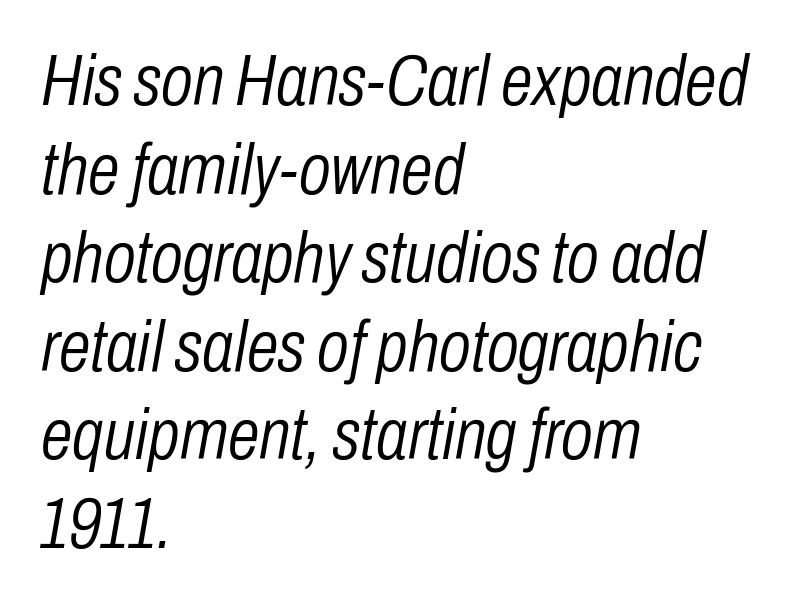
{"italic": "yes", "lean": "right", "slant_degrees": 10, "bold": "no", "weight": "light", "width": "condensed", "stroke_contrast": "low", "x_height": "medium", "monospaced": "no", "underline": "no", "align": "left", "line_spacing_ratio": 1.23, "letter_spacing": "normal", "letter_spacing_em": 0.0, "glyph_px": 72}
